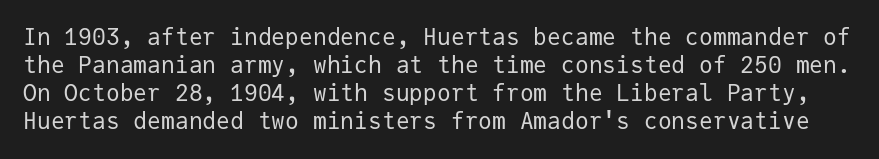
{"italic": "no", "bold": "no", "underline": "no", "line_spacing_ratio": 1.22, "letter_spacing": "normal", "letter_spacing_em": 0.0, "glyph_px": 23}
